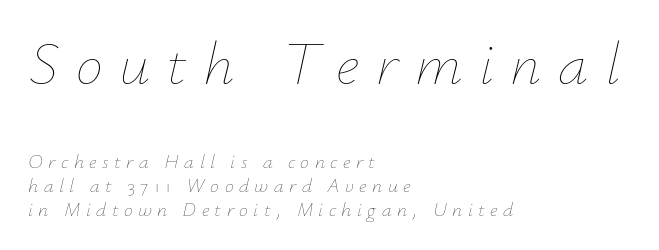
The image shows 61 px thin type, italic (leaning right); set left-aligned, line spacing 1.19x, unusually wide letter spacing (+0.27 em), not underlined; the first (top) block is 3.05x larger; low stroke contrast and a small x-height.
